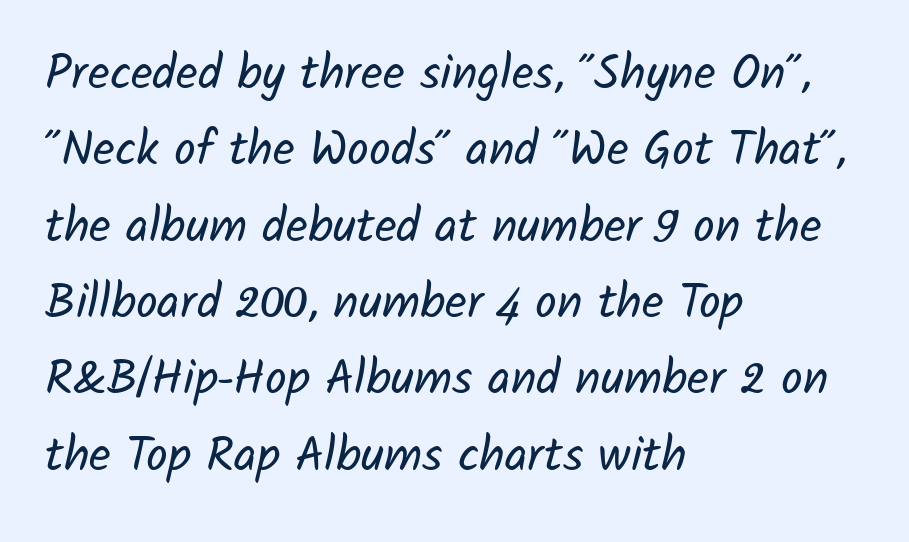
What's the leading like? Ordinary, nothing unusual. Do the characters align in a grid? No, the font is proportional. Letterform terminals end flat and unadorned throughout the passage. Compared with typical body copy, the letter spacing here is the same.
